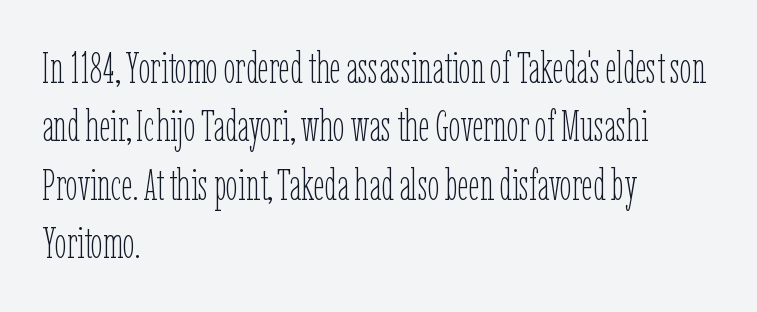
{"italic": "no", "bold": "no", "weight": "thin", "width": "condensed", "stroke_contrast": "low", "x_height": "medium", "monospaced": "no", "underline": "no", "align": "left", "line_spacing": "normal", "line_spacing_ratio": 1.36, "letter_spacing": "normal", "letter_spacing_em": 0.0, "glyph_px": 43}
